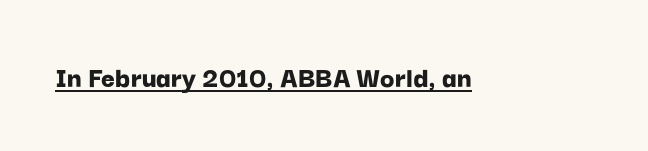
Q: Is the text bold? A: Yes.
Q: Is the text italic (slanted)? A: No, it is upright.
Q: Is the typeface a serif or a sans-serif typeface? A: Sans-serif.
Q: Is the text underlined? A: Yes.
Q: Is the spacing between letters normal or unusually wide? A: Normal.
Q: Width (condensed, normal, or wide)? A: Normal.
Q: Stroke contrast? A: Low.
Q: x-height? A: Medium.
Q: Monospaced? A: No.
